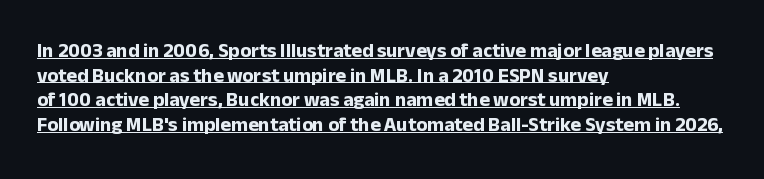
The image shows 20 px bold type, upright; set left-aligned, line spacing 1.23x, normal letter spacing, underlined.
